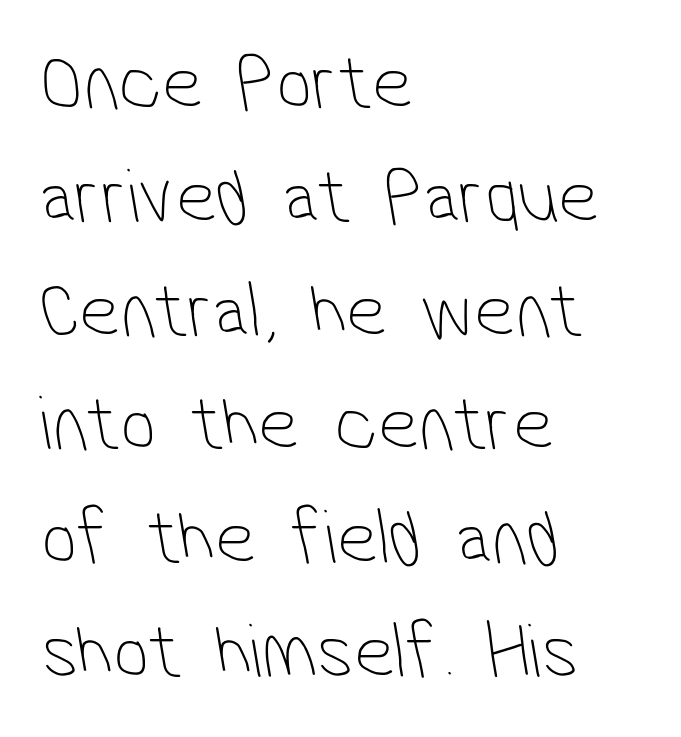
The image shows 79 px thin, condensed sans-serif type; set left-aligned, normal line spacing (1.44x), normal letter spacing, not underlined; low stroke contrast and a medium x-height.
